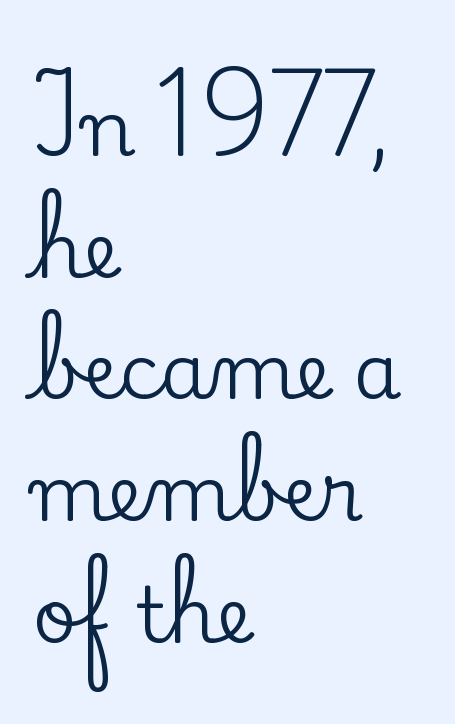
The image shows 77 px serif type, upright; set left-aligned, normal line spacing (1.58x), normal letter spacing, not underlined; low stroke contrast and a small x-height.
